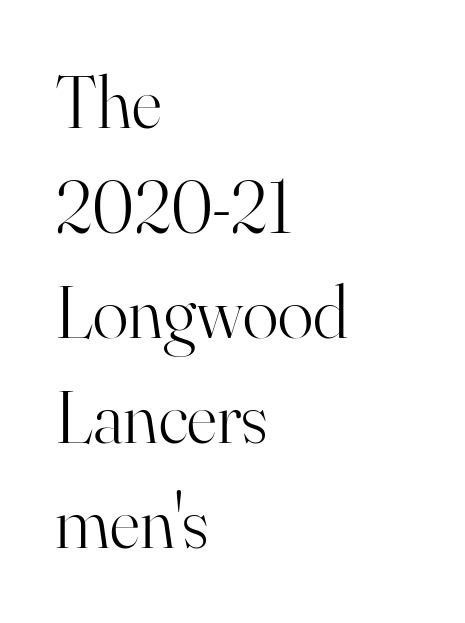
Honestly, there is no underline to notice here at all. The weight tops out at a normal text grade. Proportional: the letters do not fall into vertical columns. The letters stand upright; this is a roman face. The glyphs in this specimen are seriffed. The ragged edge is on the right, which tells us the setting is flush left.
